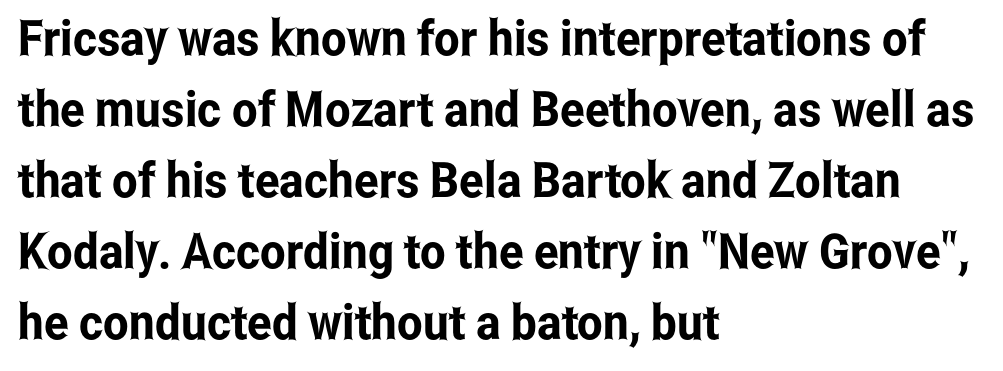
Q: Is the text italic (slanted)? A: No, it is upright.
Q: Is the typeface a serif or a sans-serif typeface? A: Sans-serif.
Q: Is the text underlined? A: No.
Q: How is the paragraph aligned? A: Left-aligned.
Q: Is the spacing between letters normal or unusually wide? A: Normal.
Q: Is the spacing between lines tight, normal or loose? A: Normal.
Q: Width (condensed, normal, or wide)? A: Condensed.
Q: Stroke contrast? A: Low.
Q: x-height? A: Medium.
Q: Monospaced? A: No.
